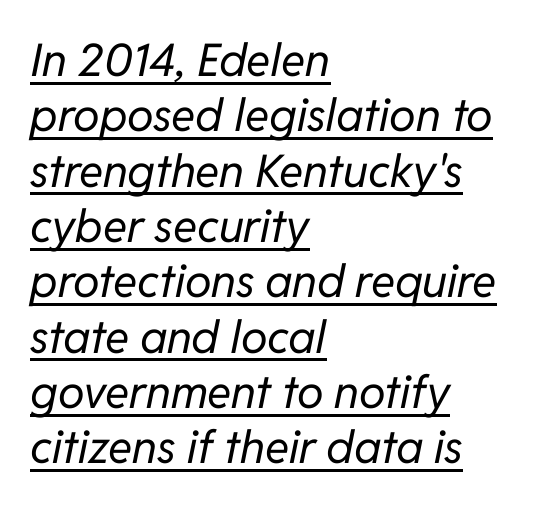
Q: Is the text bold? A: No.
Q: Is the text italic (slanted)? A: Yes, it leans right by about 11 degrees.
Q: Is the text underlined? A: Yes.
Q: How is the paragraph aligned? A: Left-aligned.
Q: Is the spacing between letters normal or unusually wide? A: Normal.
Q: Width (condensed, normal, or wide)? A: Normal.
Q: Stroke contrast? A: Low.
Q: x-height? A: Medium.
Q: Monospaced? A: No.
